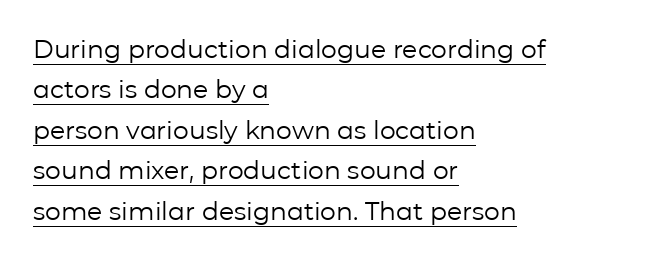
The image shows 25 px text type, upright; set left-aligned, normal line spacing (1.62x), normal letter spacing, underlined.
